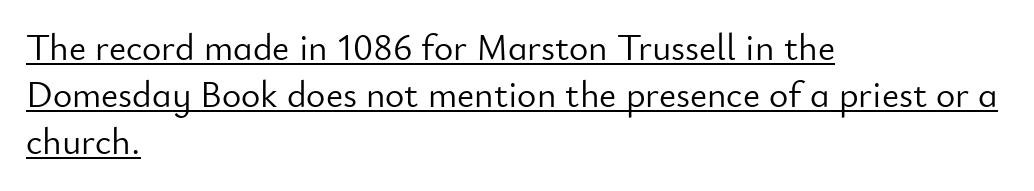
The image shows 37 px light sans-serif type, upright; set left-aligned, normal line spacing (1.27x), normal letter spacing, underlined; low stroke contrast and a small x-height.
